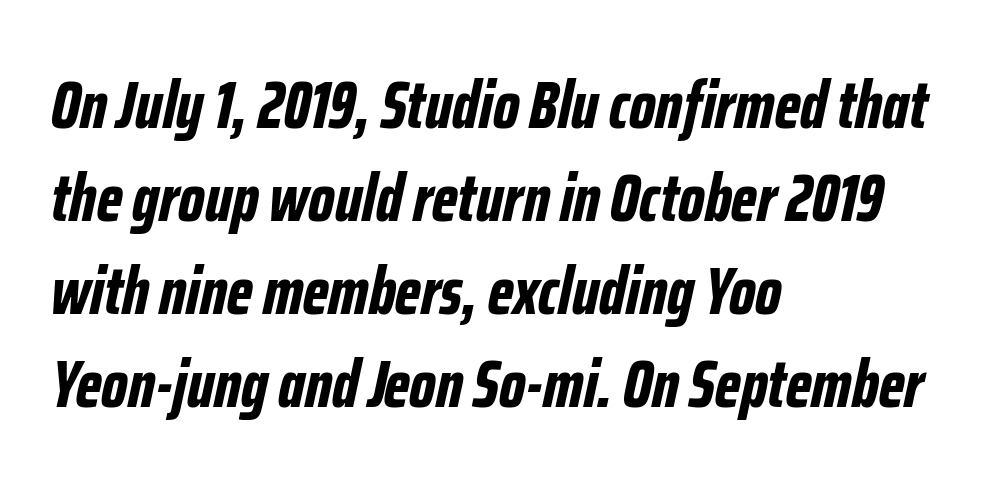
The image shows 67 px bold, condensed type, italic (leaning right); set left-aligned, normal line spacing (1.39x), normal letter spacing, not underlined; low stroke contrast and a medium x-height.
